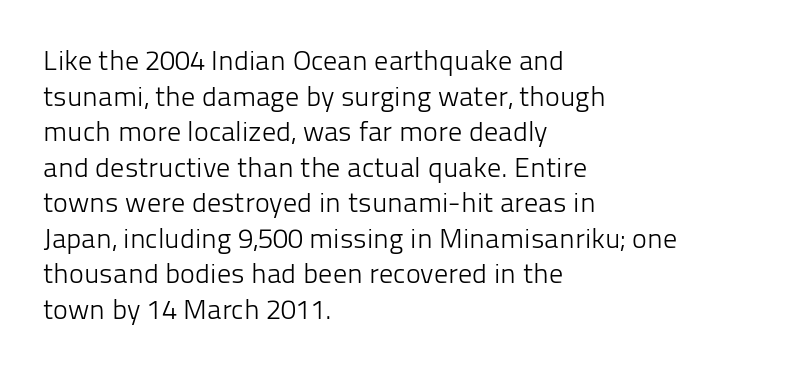
The image shows 28 px light sans-serif type, upright; set left-aligned, normal line spacing (1.27x), normal letter spacing, not underlined; low stroke contrast and a medium x-height.
